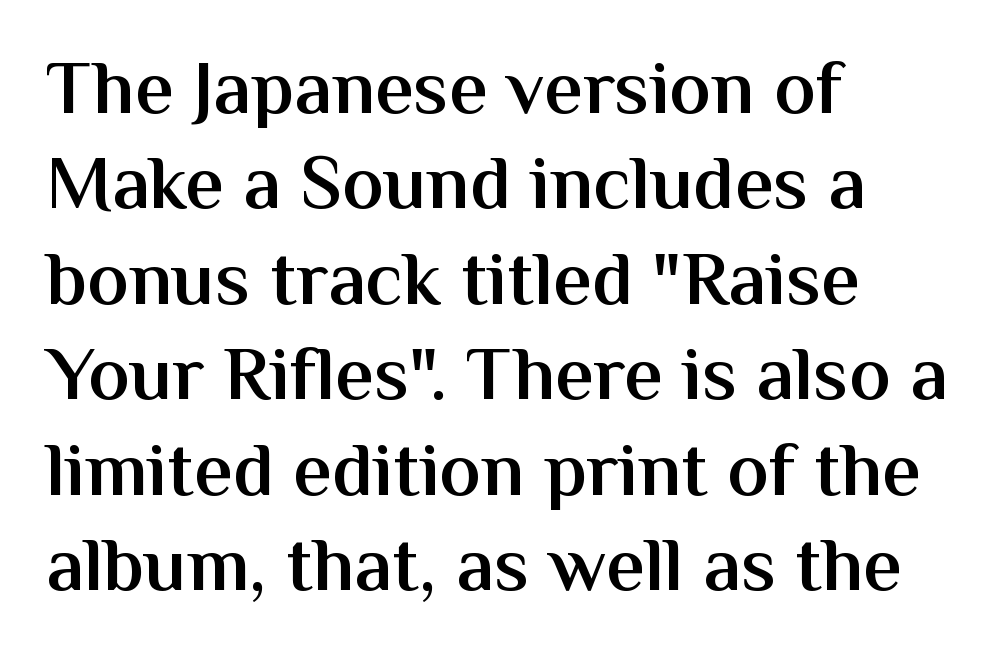
No feet cap the strokes, marking this as sans-serif type. The letters sit at their default tracking, neither squeezed nor spread. Style check: upright. Does the copy run flush right? No — it runs flush left. Plain, unruled lines of type.
